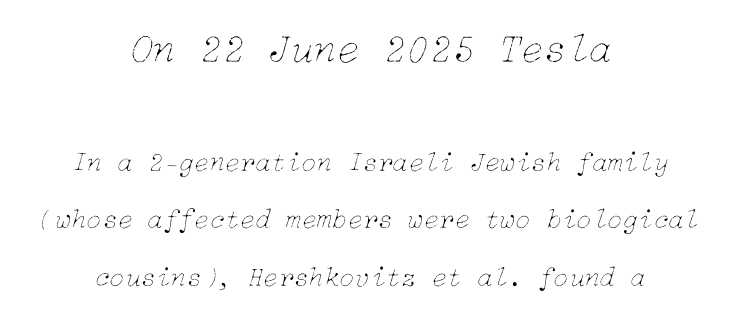
{"italic": "yes", "lean": "right", "slant_degrees": 15, "bold": "no", "weight": "thin", "width": "normal", "stroke_contrast": "low", "x_height": "medium", "underline": "no", "align": "center", "line_spacing": "loose", "line_spacing_ratio": 2.04, "letter_spacing": "normal", "letter_spacing_em": 0.0, "larger_block": "first", "size_ratio": 1.5, "glyph_px": 42}
